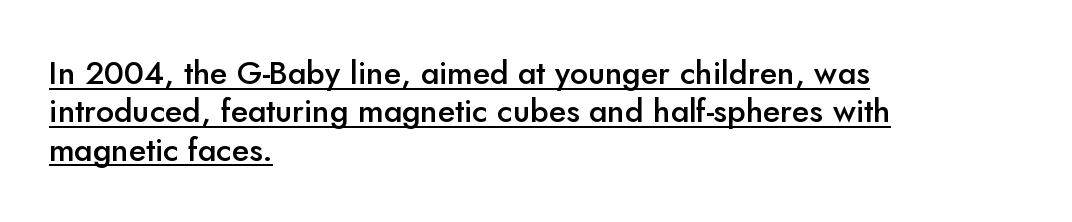
The image shows 32 px semibold sans-serif type, upright; set left-aligned, line spacing 1.2x, normal letter spacing, underlined; low stroke contrast and a small x-height.
